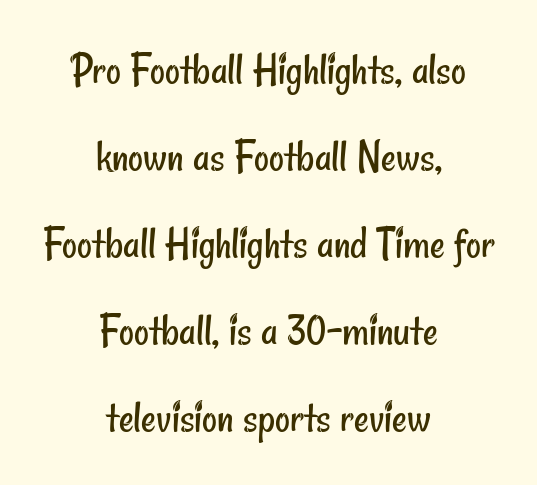
Spacing between characters is what you'd get straight out of the box. Plain, unruled lines of type. Caption: multi-line text, centered on the measure. Each letter keeps its own natural width here, so spacing adapts to shape.
